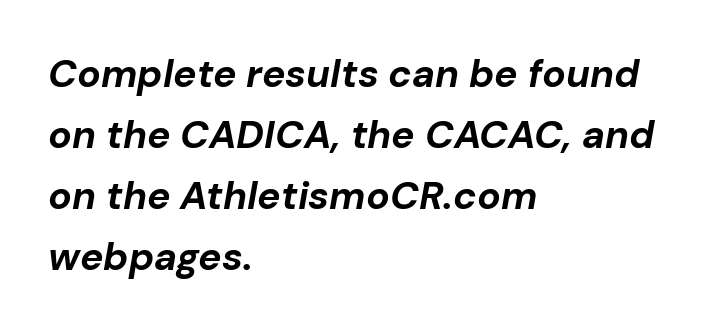
Q: Is the text bold? A: Yes.
Q: Is the text italic (slanted)? A: Yes, it leans right by about 10 degrees.
Q: Is the text underlined? A: No.
Q: How is the paragraph aligned? A: Left-aligned.
Q: Is the spacing between letters normal or unusually wide? A: Normal.
Q: Is the spacing between lines tight, normal or loose? A: Normal.
Q: Width (condensed, normal, or wide)? A: Normal.
Q: Stroke contrast? A: Low.
Q: x-height? A: Medium.
Q: Monospaced? A: No.
